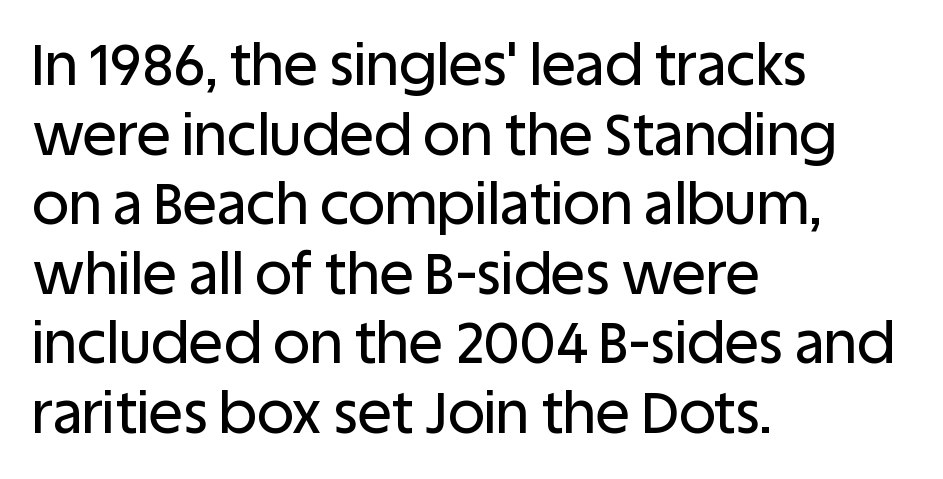
Q: Is the text italic (slanted)? A: No, it is upright.
Q: Is the typeface a serif or a sans-serif typeface? A: Sans-serif.
Q: Is the text underlined? A: No.
Q: How is the paragraph aligned? A: Left-aligned.
Q: Is the spacing between letters normal or unusually wide? A: Normal.
Q: Width (condensed, normal, or wide)? A: Normal.
Q: Stroke contrast? A: Low.
Q: x-height? A: Large.
Q: Monospaced? A: No.
